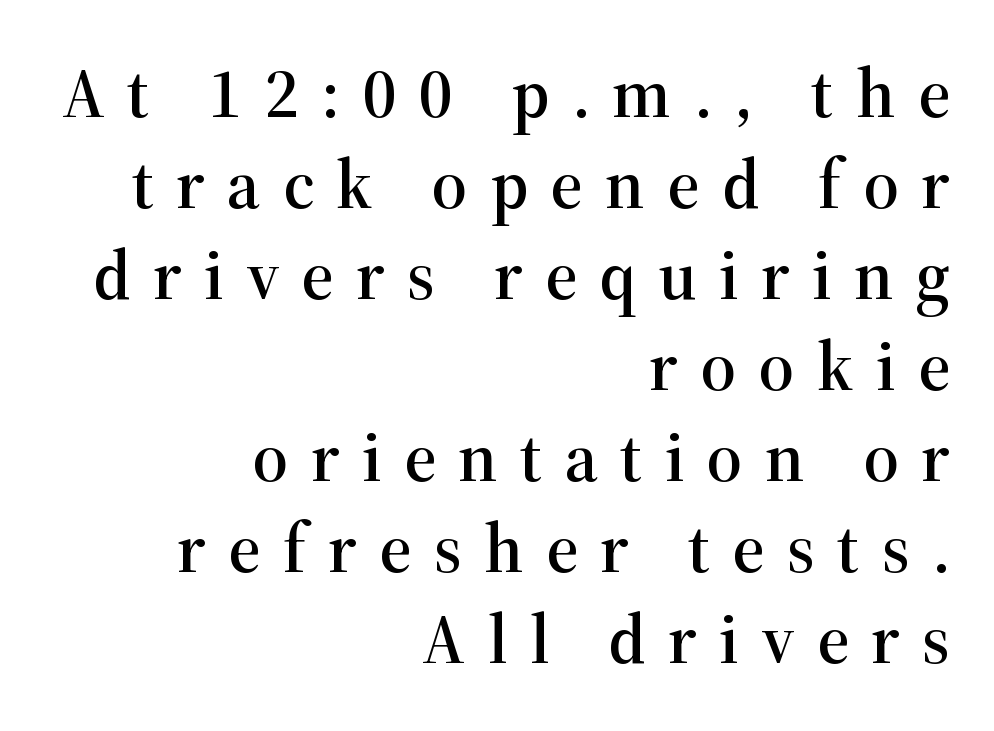
The image shows 70 px serif type, upright; set right-aligned, normal line spacing (1.3x), unusually wide letter spacing (+0.32 em), not underlined; high stroke contrast and a medium x-height.
